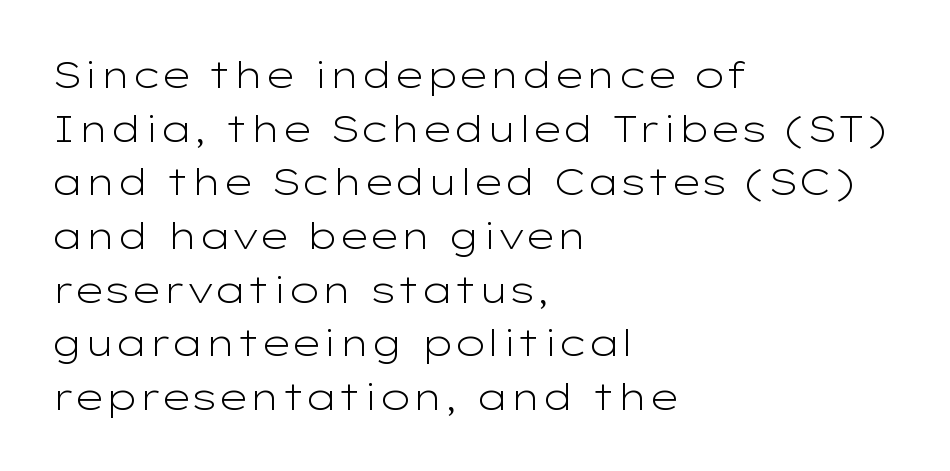
Spacing verdict: proportional, widths tailored to each character. Here the glyphs are tracked normally, forming tight word shapes. Typographically, this falls in the sans-serif category. Does the copy run flush right? No — it runs flush left. Vertically, the passage feels balanced, rows spaced as you'd expect.
